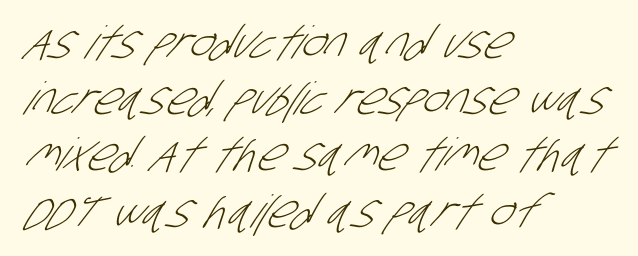
Q: Is the text bold? A: No.
Q: Is the typeface a serif or a sans-serif typeface? A: Sans-serif.
Q: Is the text underlined? A: No.
Q: How is the paragraph aligned? A: Left-aligned.
Q: Is the spacing between letters normal or unusually wide? A: Normal.
Q: Is the spacing between lines tight, normal or loose? A: Normal.
Q: Width (condensed, normal, or wide)? A: Condensed.
Q: Stroke contrast? A: Low.
Q: x-height? A: Large.
Q: Monospaced? A: No.
